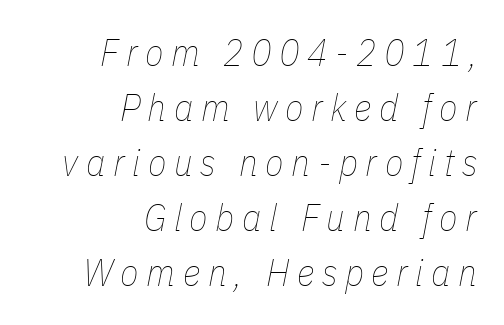
{"italic": "yes", "lean": "right", "slant_degrees": 11, "bold": "no", "weight": "thin", "width": "condensed", "stroke_contrast": "low", "x_height": "medium", "monospaced": "no", "underline": "no", "align": "right", "line_spacing": "normal", "line_spacing_ratio": 1.45, "letter_spacing": "wide", "letter_spacing_em": 0.2, "glyph_px": 38}
